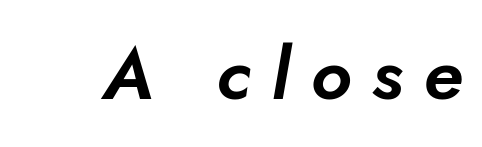
Q: Is the typeface a serif or a sans-serif typeface? A: Sans-serif.
Q: Is the text underlined? A: No.
Q: Is the spacing between letters normal or unusually wide? A: Unusually wide.
Q: Width (condensed, normal, or wide)? A: Normal.
Q: Stroke contrast? A: Low.
Q: x-height? A: Small.
Q: Monospaced? A: No.
